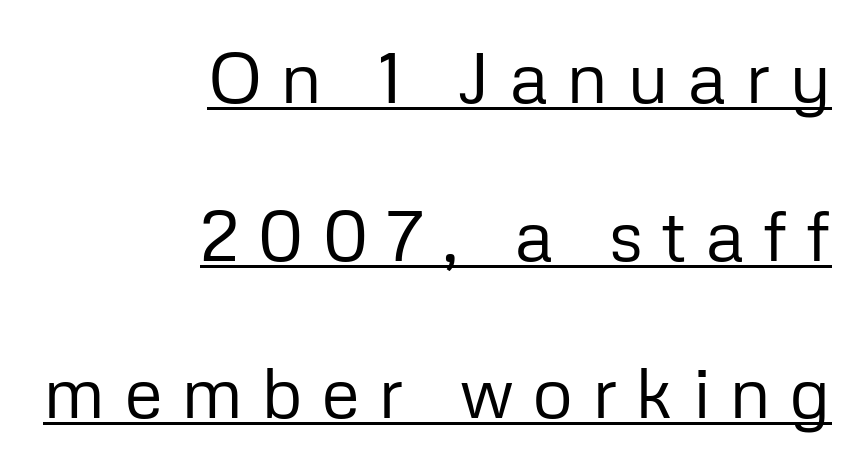
Caption: face not bold, strokes unweighted. Letter spacing: wide. The typeface chosen for these lines omits serifs. Ordinary non-slanted type is in use.
